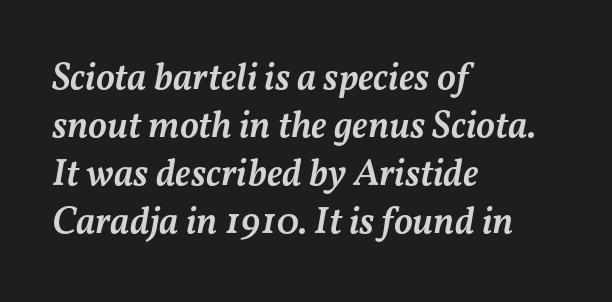
{"italic": "yes", "lean": "right", "slant_degrees": 11, "bold": "semi", "weight": "semibold", "width": "normal", "stroke_contrast": "medium", "x_height": "medium", "monospaced": "no", "underline": "no", "align": "left", "line_spacing": "normal", "line_spacing_ratio": 1.26, "letter_spacing": "normal", "letter_spacing_em": 0.0, "glyph_px": 38}
